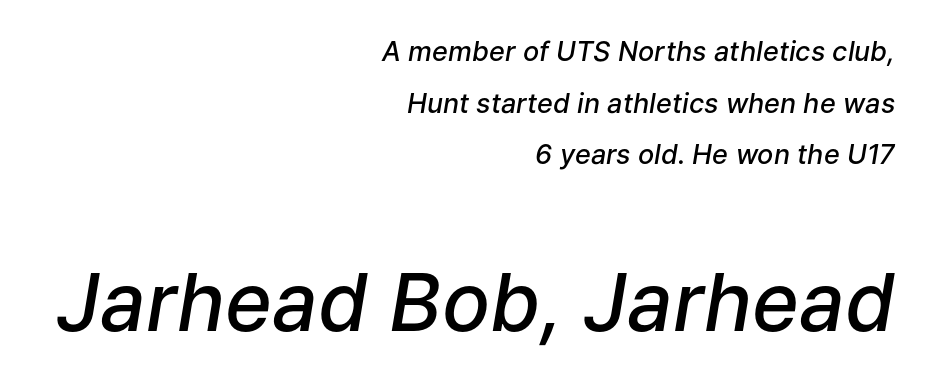
The image shows 80 px semibold type, italic (leaning right); set right-aligned, loose line spacing (1.91x), normal letter spacing, not underlined; the second (bottom) block is 2.96x larger; low stroke contrast and a medium x-height.
